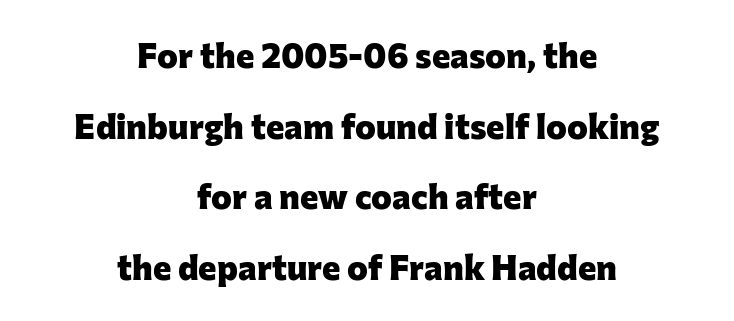
Notice how thick the strokes are: this is what a full bold looks like. Each letter keeps its own natural width here, so spacing adapts to shape. Successive baselines arrive slowly, with a big drop between each. Where is the straight margin? There isn't one; the lines are centered. Rule under the text: the space is simply empty. Honestly, the letter spacing is just normal — you wouldn't notice it.
